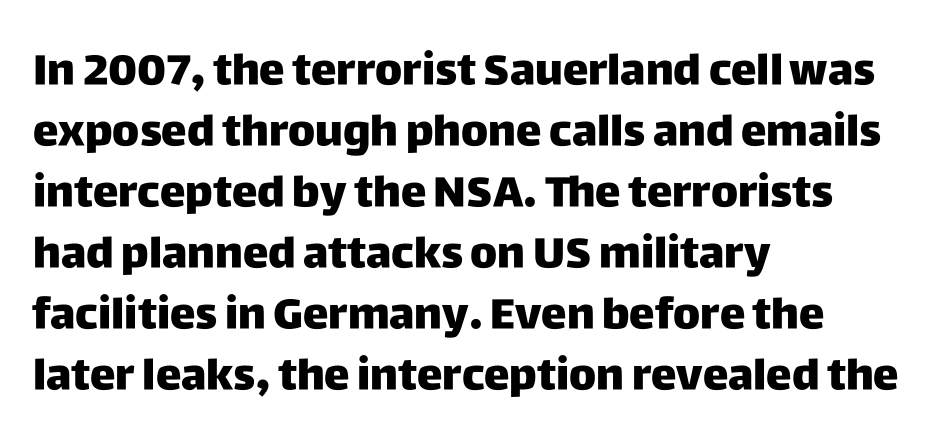
Q: Is the text bold? A: Yes.
Q: Is the text italic (slanted)? A: No, it is upright.
Q: Is the typeface a serif or a sans-serif typeface? A: Sans-serif.
Q: Is the text underlined? A: No.
Q: How is the paragraph aligned? A: Left-aligned.
Q: Is the spacing between letters normal or unusually wide? A: Normal.
Q: Is the spacing between lines tight, normal or loose? A: Normal.
Q: Width (condensed, normal, or wide)? A: Normal.
Q: Stroke contrast? A: Low.
Q: x-height? A: Large.
Q: Monospaced? A: No.
